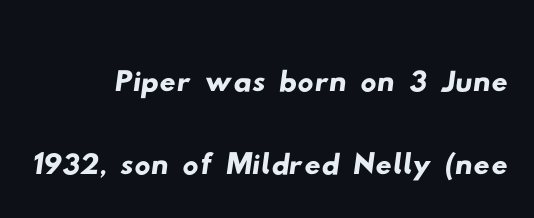
{"serif": "no", "width": "wide", "stroke_contrast": "low", "x_height": "small", "monospaced": "no", "underline": "no", "align": "right", "line_spacing": "tight", "line_spacing_ratio": 1.04, "letter_spacing": "normal", "letter_spacing_em": 0.0, "glyph_px": 80}
